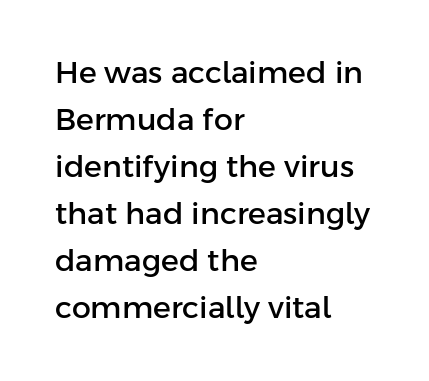
Q: Is the text italic (slanted)? A: No, it is upright.
Q: Is the typeface a serif or a sans-serif typeface? A: Sans-serif.
Q: Is the text underlined? A: No.
Q: How is the paragraph aligned? A: Left-aligned.
Q: Is the spacing between letters normal or unusually wide? A: Normal.
Q: Is the spacing between lines tight, normal or loose? A: Normal.
Q: Width (condensed, normal, or wide)? A: Normal.
Q: Stroke contrast? A: Low.
Q: x-height? A: Medium.
Q: Monospaced? A: No.
